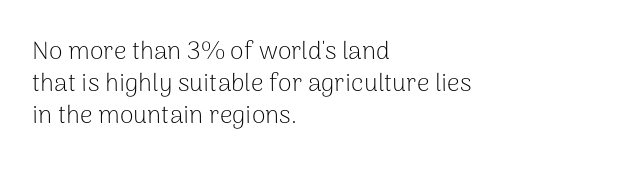
These lines keep a tight, regular rhythm from letter to letter. This sample is left-justified, so line endings fall wherever the words run out. The space between consecutive lines is moderate. Do the letters lean? They stand straight. The passage shown is not underscored anywhere. Stems and bowls with no extra thickness — not bold.
